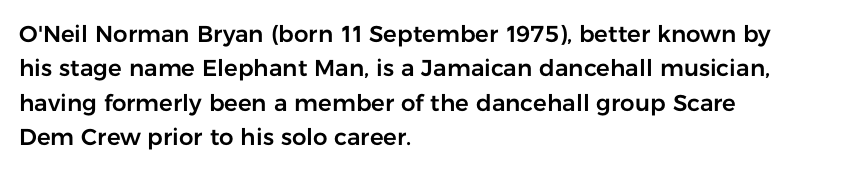
Q: Is the text italic (slanted)? A: No, it is upright.
Q: Is the text underlined? A: No.
Q: How is the paragraph aligned? A: Left-aligned.
Q: Is the spacing between letters normal or unusually wide? A: Normal.
Q: Is the spacing between lines tight, normal or loose? A: Normal.
